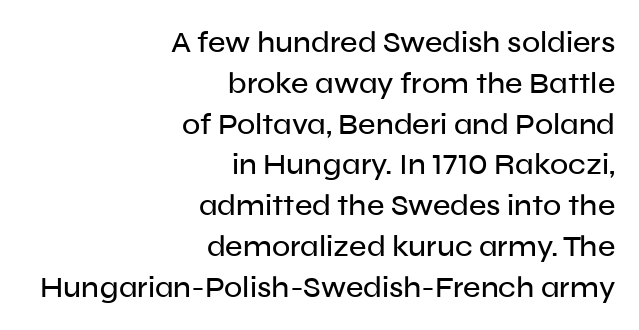
Interline gaps are of average width in this sample. Leftover space on each line is placed entirely before the opening word. Rule under the text: the space is simply empty. In terms of posture, this sample is upright.
